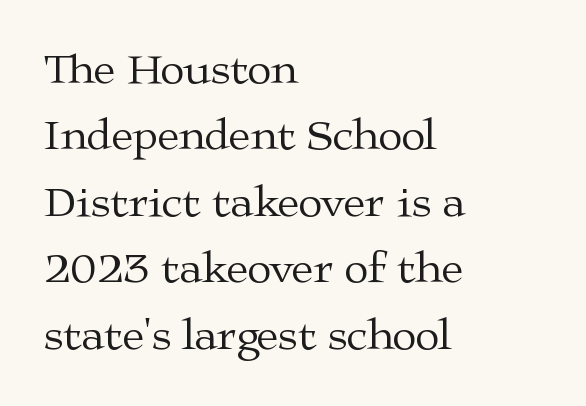
The image shows 44 px regular-weight, wide serif type, upright; set left-aligned, normal line spacing (1.51x), normal letter spacing, not underlined; medium stroke contrast and a medium x-height.
